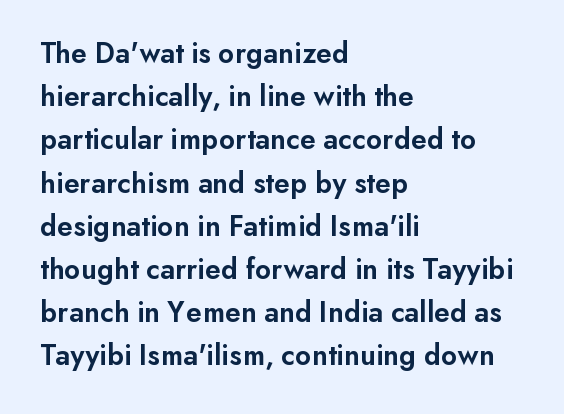
{"serif": "no", "italic": "no", "bold": "semi", "weight": "semibold", "width": "normal", "stroke_contrast": "low", "x_height": "small", "monospaced": "no", "underline": "no", "align": "left", "line_spacing": "normal", "line_spacing_ratio": 1.44, "letter_spacing": "normal", "letter_spacing_em": 0.0, "glyph_px": 30}
